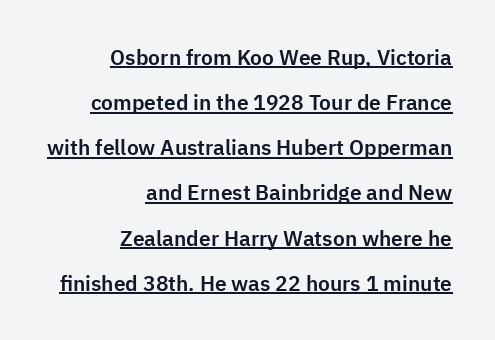
Q: Is the text italic (slanted)? A: No, it is upright.
Q: Is the text underlined? A: Yes.
Q: How is the paragraph aligned? A: Right-aligned.
Q: Is the spacing between letters normal or unusually wide? A: Normal.
Q: Is the spacing between lines tight, normal or loose? A: Loose.
